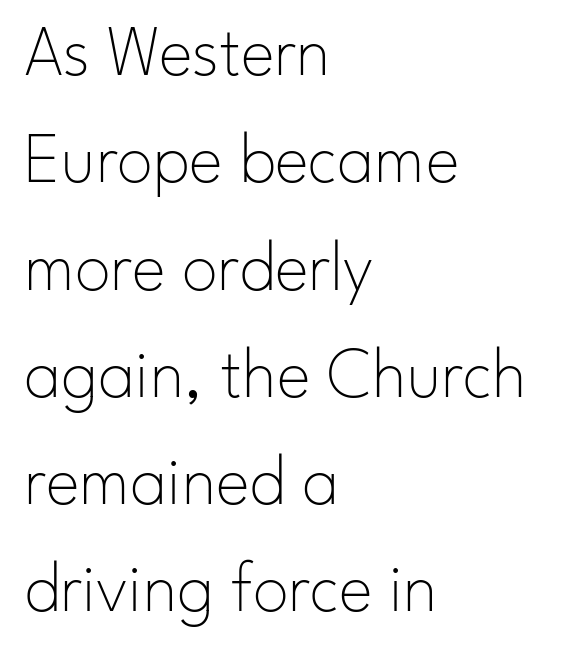
{"serif": "no", "italic": "no", "bold": "no", "weight": "thin", "width": "normal", "stroke_contrast": "low", "x_height": "small", "monospaced": "no", "underline": "no", "align": "left", "line_spacing": "normal", "line_spacing_ratio": 1.49, "letter_spacing": "normal", "letter_spacing_em": 0.0, "glyph_px": 72}
